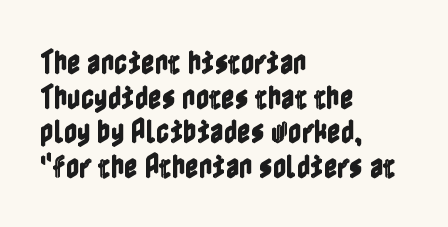
The image shows 26 px text type, upright; set left-aligned, normal line spacing (1.33x), normal letter spacing, not underlined.
